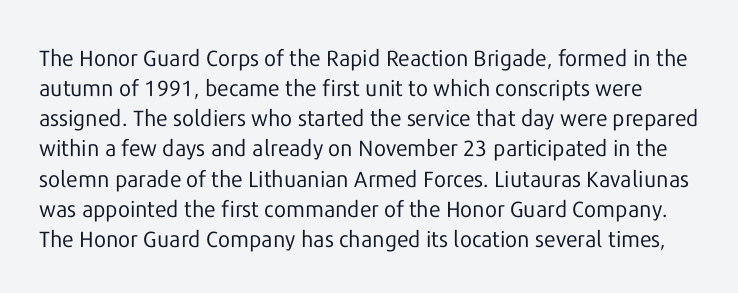
{"italic": "no", "bold": "no", "underline": "no", "line_spacing": "normal", "line_spacing_ratio": 1.37, "letter_spacing": "normal", "letter_spacing_em": 0.0, "glyph_px": 22}
